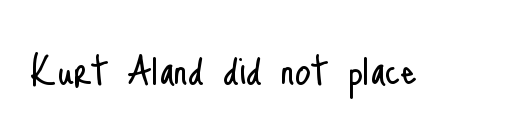
Think of a printed novel: that variable character pitch is what you see here. Weight: regular or lighter. A typesetter would mark this as roman, not italic. Nobody drew a line under any word here.
